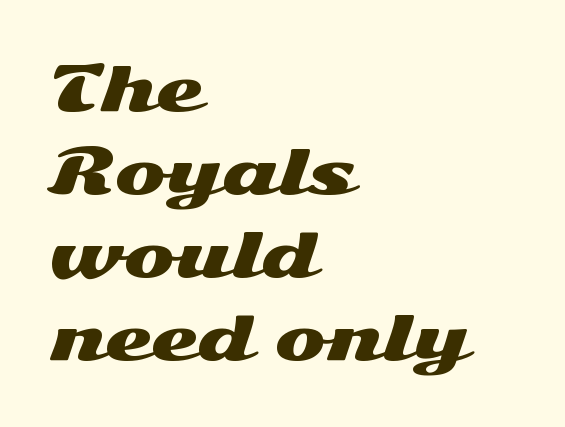
Here the designer chose a conventional face with non-uniform glyph widths. Type style note: lacks serifs. The horizontal fit of the characters is conventional and even. Regular leading.
